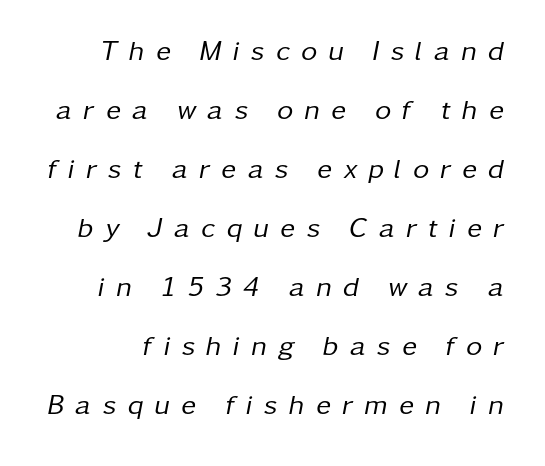
The horizontal fit of the characters is loose and conspicuously gappy. Nobody drew a line under any word here. Here the designer chose a conventional face with non-uniform glyph widths. Summary of vertical rhythm: relaxed, with wide interline spacing. Notice how the stems are inclined rather than vertical — that's the hallmark of italics.
